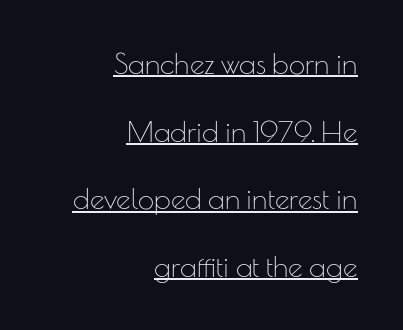
The image shows 29 px thin sans-serif type, upright; set right-aligned, loose line spacing (2.33x), normal letter spacing, underlined; low stroke contrast and a small x-height.
